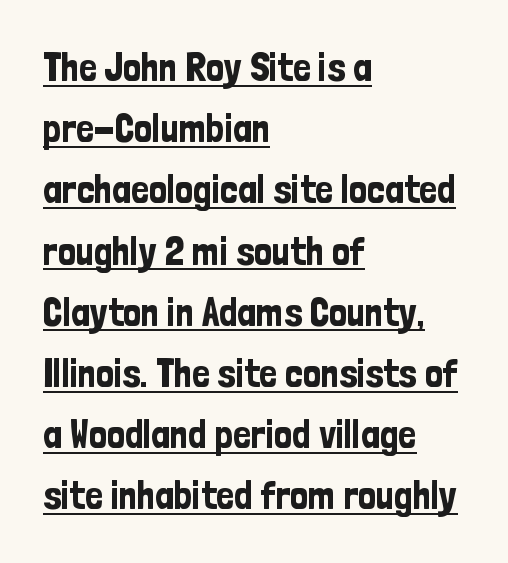
{"serif": "no", "italic": "no", "width": "condensed", "stroke_contrast": "low", "x_height": "medium", "monospaced": "no", "underline": "yes", "align": "left", "line_spacing": "normal", "line_spacing_ratio": 1.53, "letter_spacing": "normal", "letter_spacing_em": 0.0, "glyph_px": 40}
